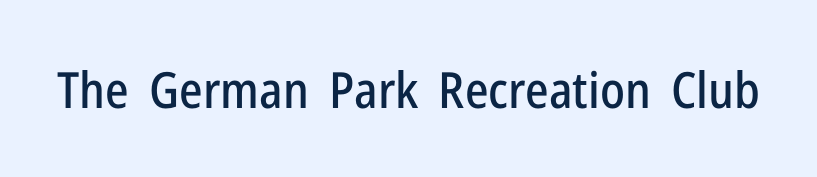
{"serif": "no", "italic": "no", "width": "condensed", "stroke_contrast": "low", "x_height": "medium", "monospaced": "no", "underline": "no", "letter_spacing": "normal", "letter_spacing_em": 0.0, "glyph_px": 50}
